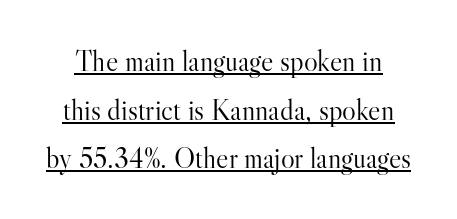
{"serif": "yes", "italic": "no", "bold": "no", "weight": "light", "width": "normal", "stroke_contrast": "high", "x_height": "small", "monospaced": "no", "underline": "yes", "line_spacing": "normal", "line_spacing_ratio": 1.68, "letter_spacing": "normal", "letter_spacing_em": 0.0, "glyph_px": 29}
